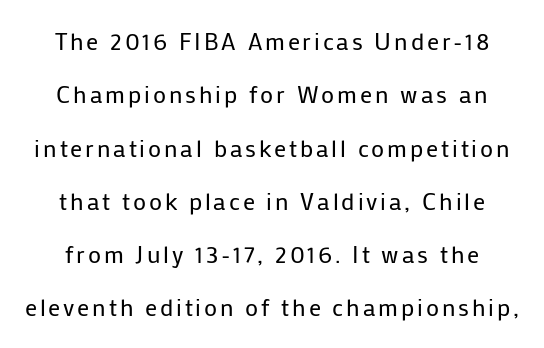
{"italic": "no", "bold": "no", "underline": "no", "line_spacing": "loose", "line_spacing_ratio": 2.22, "glyph_px": 24}
